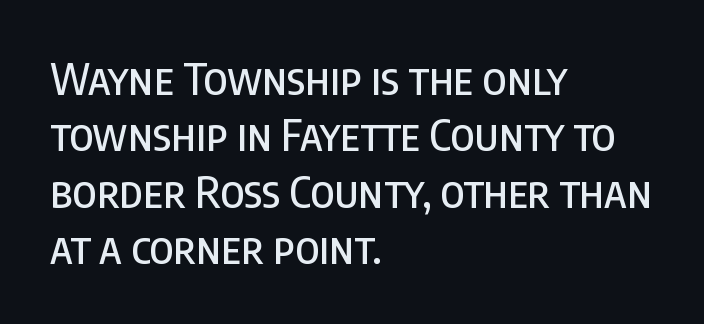
Q: Is the text italic (slanted)? A: No, it is upright.
Q: Is the typeface a serif or a sans-serif typeface? A: Sans-serif.
Q: Is the text underlined? A: No.
Q: How is the paragraph aligned? A: Left-aligned.
Q: Is the spacing between letters normal or unusually wide? A: Normal.
Q: Is the spacing between lines tight, normal or loose? A: Normal.
Q: Width (condensed, normal, or wide)? A: Condensed.
Q: Stroke contrast? A: Low.
Q: x-height? A: Large.
Q: Monospaced? A: No.
